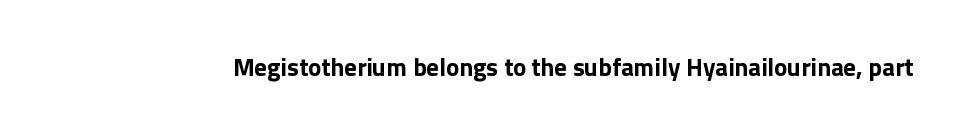
{"italic": "no", "bold": "yes", "underline": "no", "letter_spacing": "normal", "letter_spacing_em": 0.0, "glyph_px": 25}
